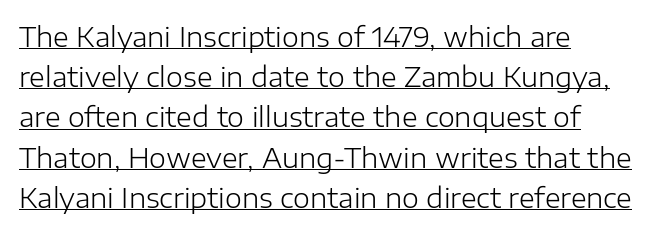
The image shows 27 px text type, upright; set left-aligned, normal line spacing (1.49x), normal letter spacing, underlined.
